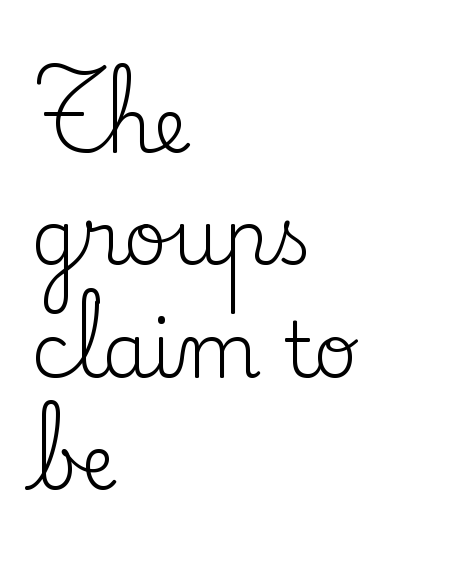
Q: Is the text bold? A: No.
Q: Is the text italic (slanted)? A: No, it is upright.
Q: Is the text underlined? A: No.
Q: How is the paragraph aligned? A: Left-aligned.
Q: Is the spacing between letters normal or unusually wide? A: Normal.
Q: Is the spacing between lines tight, normal or loose? A: Normal.
Q: Width (condensed, normal, or wide)? A: Normal.
Q: Stroke contrast? A: Low.
Q: x-height? A: Small.
Q: Monospaced? A: No.
